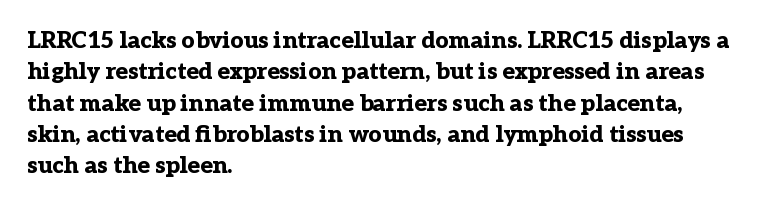
Q: Is the text bold? A: Yes.
Q: Is the text italic (slanted)? A: No, it is upright.
Q: Is the text underlined? A: No.
Q: How is the paragraph aligned? A: Left-aligned.
Q: Is the spacing between letters normal or unusually wide? A: Normal.
Q: Is the spacing between lines tight, normal or loose? A: Normal.
